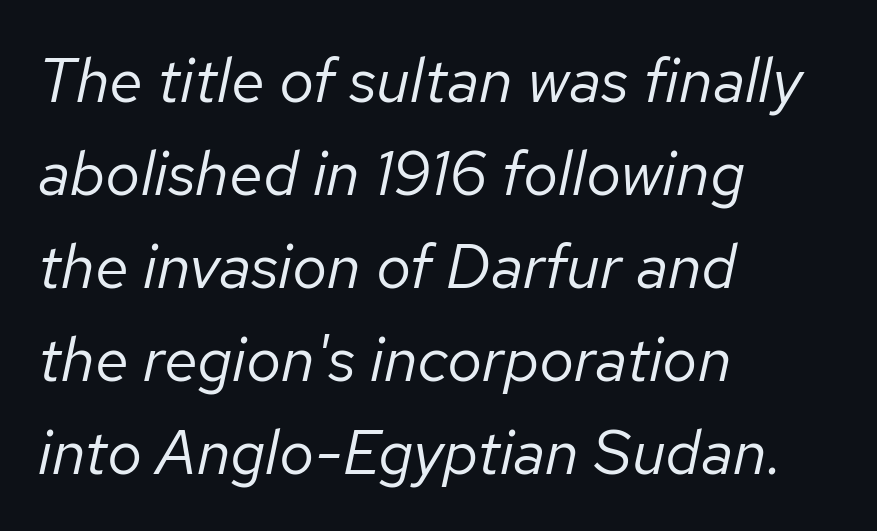
Q: Is the text bold? A: No.
Q: Is the text italic (slanted)? A: Yes, it leans right by about 12 degrees.
Q: Is the text underlined? A: No.
Q: How is the paragraph aligned? A: Left-aligned.
Q: Is the spacing between letters normal or unusually wide? A: Normal.
Q: Is the spacing between lines tight, normal or loose? A: Normal.
Q: Width (condensed, normal, or wide)? A: Normal.
Q: Stroke contrast? A: Low.
Q: x-height? A: Medium.
Q: Monospaced? A: No.
